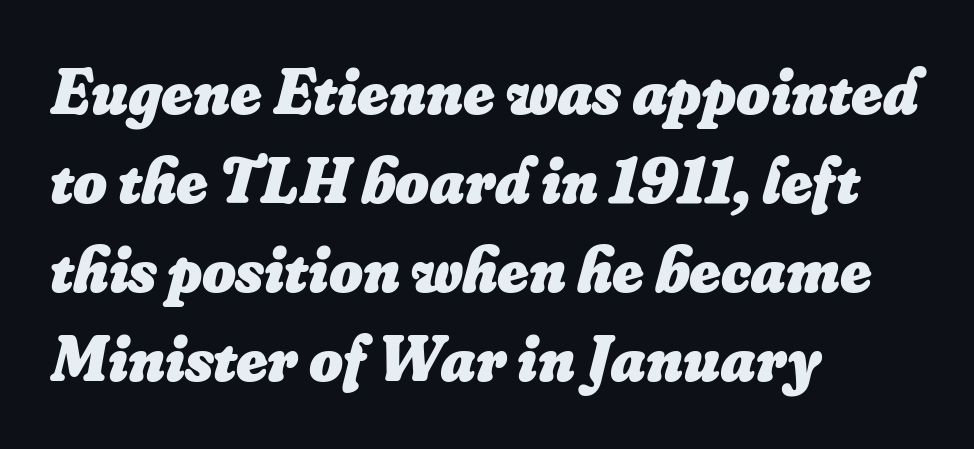
The image shows 65 px heavy type, italic (leaning right); set left-aligned, normal line spacing (1.37x), normal letter spacing, not underlined; low stroke contrast and a small x-height.
